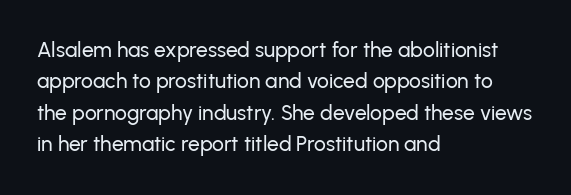
Unmarked baselines from the first word to the last. Every character sits straight up, as roman type does. The lines in this sample share a left origin and differ only in where they stop. Summary of vertical rhythm: regular, with standard interline spacing. Inter-character spacing is left at the font's built-in metrics.
